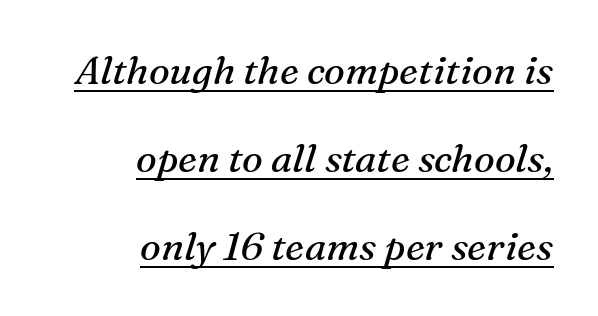
The image shows 39 px regular-weight serif type, italic (leaning right); set right-aligned, loose line spacing (2.26x), normal letter spacing, underlined; medium stroke contrast and a medium x-height.
